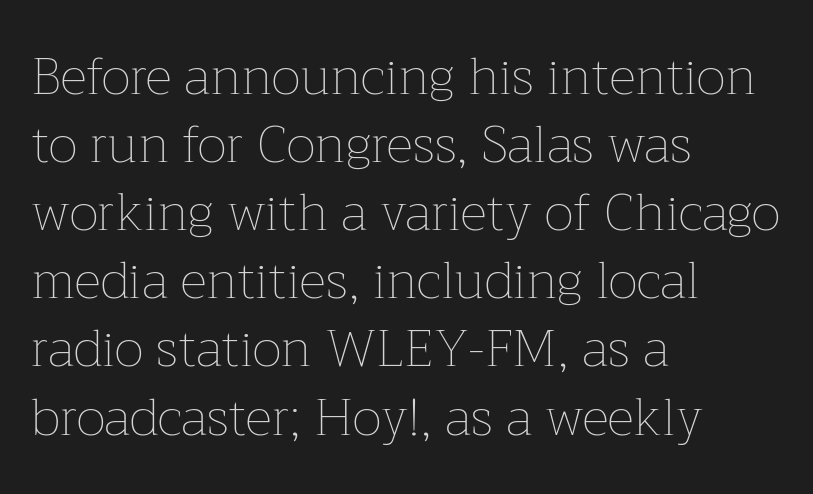
The image shows 52 px thin type, upright; set left-aligned, normal line spacing (1.31x), normal letter spacing, not underlined; low stroke contrast and a medium x-height.
